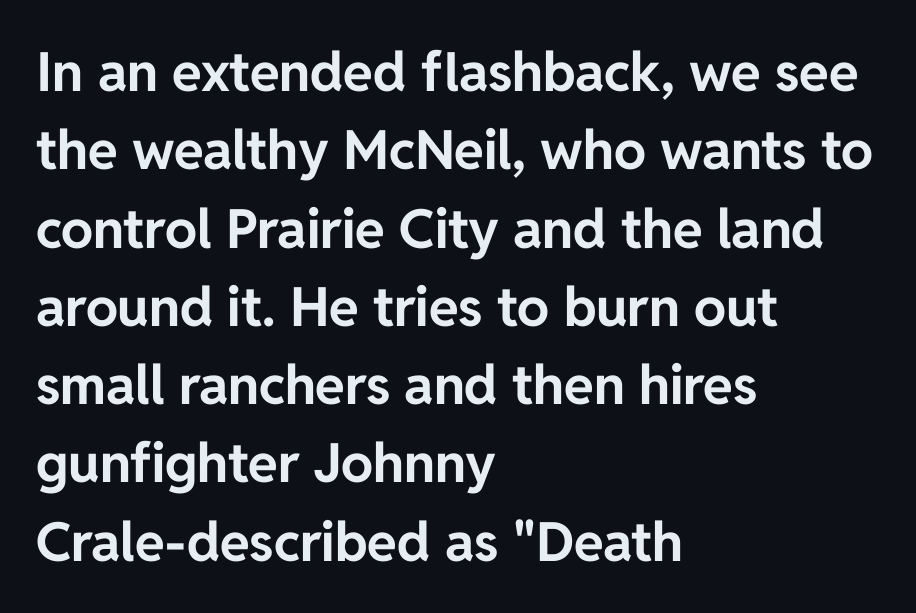
The image shows 54 px bold sans-serif type, upright; set left-aligned, normal line spacing (1.45x), normal letter spacing, not underlined; low stroke contrast and a medium x-height.
